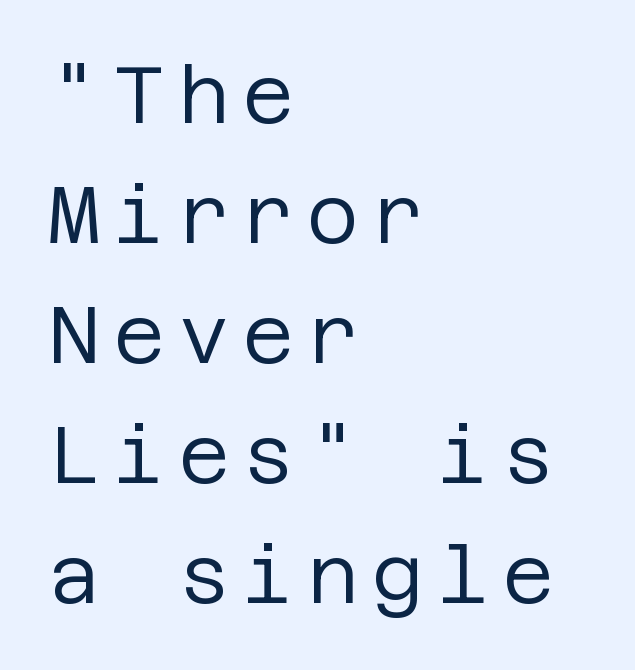
The image shows 80 px regular-weight sans-serif type, upright; set left-aligned, normal line spacing (1.5x), not underlined; low stroke contrast and a large x-height.
